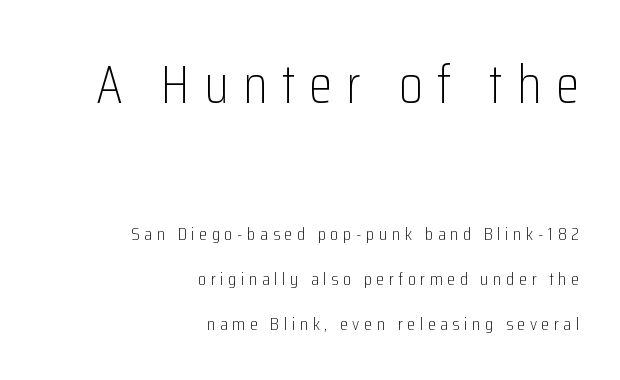
The image shows 54 px light, condensed sans-serif type, upright; set right-aligned, loose line spacing (2.5x), unusually wide letter spacing (+0.26 em), not underlined; the first (top) block is 3.0x larger; low stroke contrast and a medium x-height.
